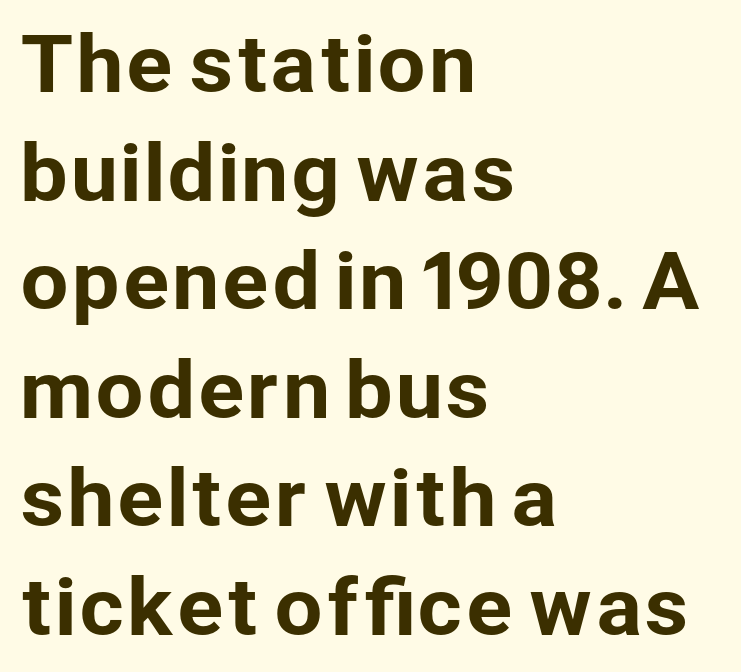
{"serif": "no", "italic": "no", "width": "normal", "stroke_contrast": "low", "x_height": "medium", "monospaced": "no", "underline": "no", "align": "left", "line_spacing": "normal", "line_spacing_ratio": 1.41, "letter_spacing": "normal", "letter_spacing_em": 0.0, "glyph_px": 77}
